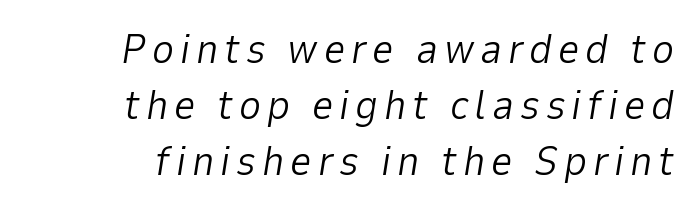
The image shows 42 px light type, italic (leaning right); set right-aligned, normal line spacing (1.33x), not underlined; low stroke contrast and a medium x-height.
